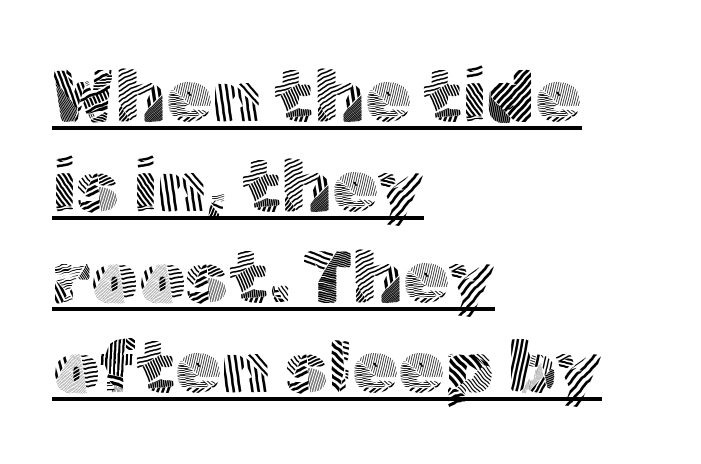
{"serif": "no", "italic": "no", "bold": "no", "weight": "light", "width": "normal", "x_height": "medium", "monospaced": "no", "underline": "yes", "align": "left", "line_spacing_ratio": 1.22, "letter_spacing": "normal", "letter_spacing_em": 0.0, "glyph_px": 74}
